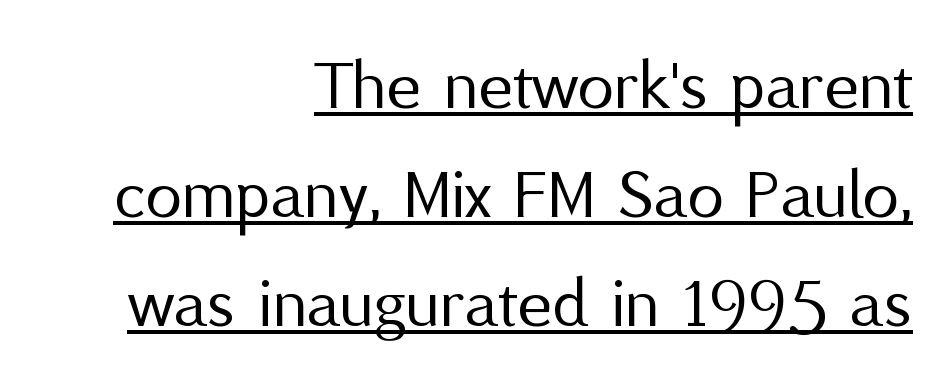
Q: Is the text bold? A: No.
Q: Is the text italic (slanted)? A: No, it is upright.
Q: Is the typeface a serif or a sans-serif typeface? A: Sans-serif.
Q: Is the text underlined? A: Yes.
Q: How is the paragraph aligned? A: Right-aligned.
Q: Is the spacing between letters normal or unusually wide? A: Normal.
Q: Is the spacing between lines tight, normal or loose? A: Normal.
Q: Width (condensed, normal, or wide)? A: Normal.
Q: Stroke contrast? A: Medium.
Q: x-height? A: Medium.
Q: Monospaced? A: No.
